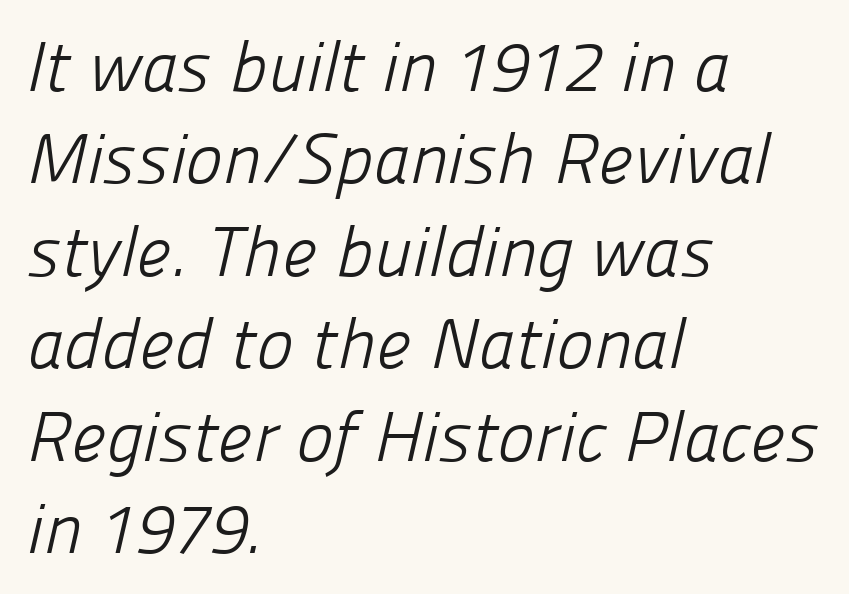
Counters stay open thanks to moderate or lighter strokes. Does the copy run flush right? No — it runs flush left. This sample uses plain, unmodified letter spacing. These lines are rendered in a variable-pitch font.
